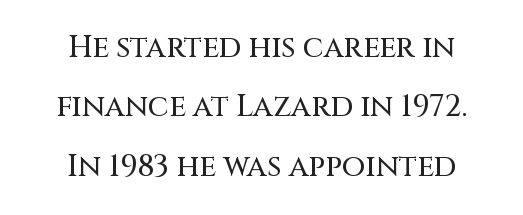
Do the letters lean? They stand straight. Short note: letters normally spaced. Which margin do the lines hug? Neither — every line sits in the middle. A great deal of white space separates one row of letters from the next.
